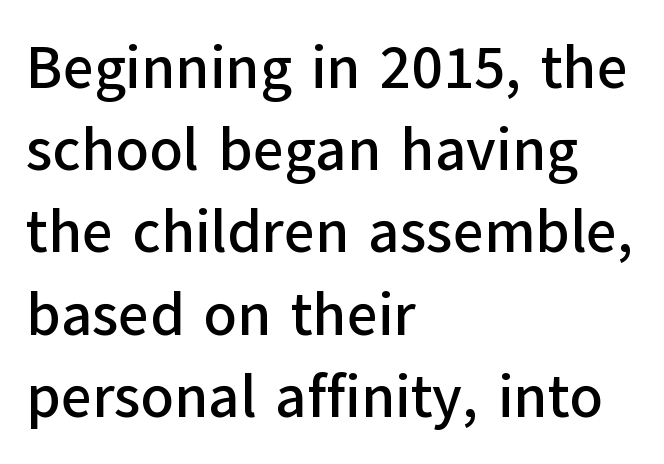
Q: Is the text italic (slanted)? A: No, it is upright.
Q: Is the typeface a serif or a sans-serif typeface? A: Sans-serif.
Q: Is the text underlined? A: No.
Q: How is the paragraph aligned? A: Left-aligned.
Q: Is the spacing between letters normal or unusually wide? A: Normal.
Q: Is the spacing between lines tight, normal or loose? A: Normal.
Q: Width (condensed, normal, or wide)? A: Normal.
Q: Stroke contrast? A: Low.
Q: x-height? A: Medium.
Q: Monospaced? A: No.
